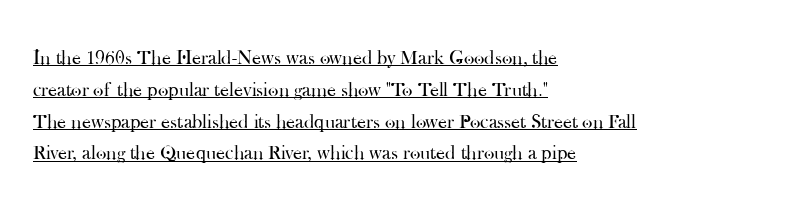
{"italic": "no", "bold": "no", "underline": "yes", "align": "left", "line_spacing": "normal", "line_spacing_ratio": 1.59, "letter_spacing": "normal", "letter_spacing_em": 0.0, "glyph_px": 20}
